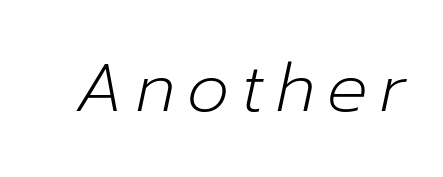
The image shows 67 px light type, italic (leaning right); set not underlined; low stroke contrast and a medium x-height.
